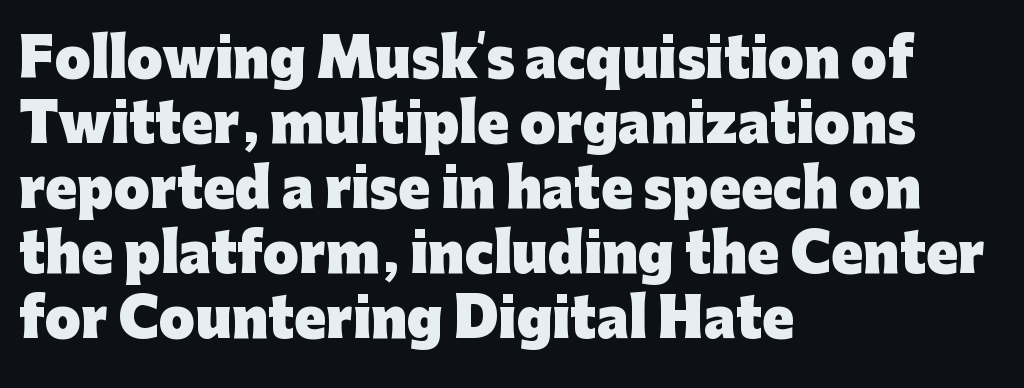
{"serif": "no", "italic": "no", "bold": "yes", "weight": "heavy", "width": "normal", "stroke_contrast": "low", "x_height": "medium", "monospaced": "no", "underline": "no", "align": "left", "line_spacing": "normal", "line_spacing_ratio": 1.25, "letter_spacing": "normal", "letter_spacing_em": 0.0, "glyph_px": 52}
